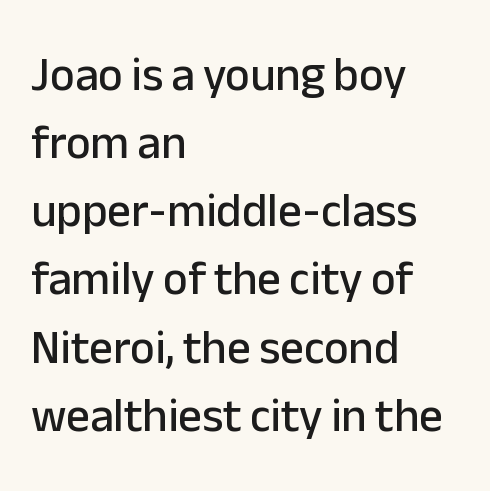
A typesetter would call this leading conventional body-copy spacing. This is roman type, the default non-slanted kind. The letters carry no serifs — their stems end cleanly without finishing strokes. Descenders hang freely into open space.
